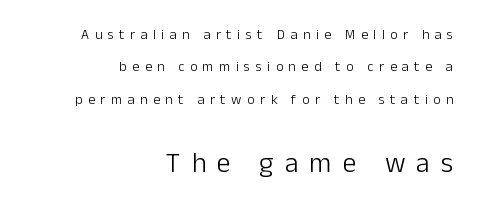
Q: Is the text bold? A: No.
Q: Is the text italic (slanted)? A: No, it is upright.
Q: Is the typeface a serif or a sans-serif typeface? A: Sans-serif.
Q: Is the text underlined? A: No.
Q: How is the paragraph aligned? A: Right-aligned.
Q: Is the spacing between letters normal or unusually wide? A: Unusually wide.
Q: Is the spacing between lines tight, normal or loose? A: Loose.
Q: Which block of text is set in a larger size, the first (top) or the second (bottom)? A: The second (bottom) one.
Q: Width (condensed, normal, or wide)? A: Normal.
Q: Stroke contrast? A: Low.
Q: x-height? A: Medium.
Q: Monospaced? A: No.
